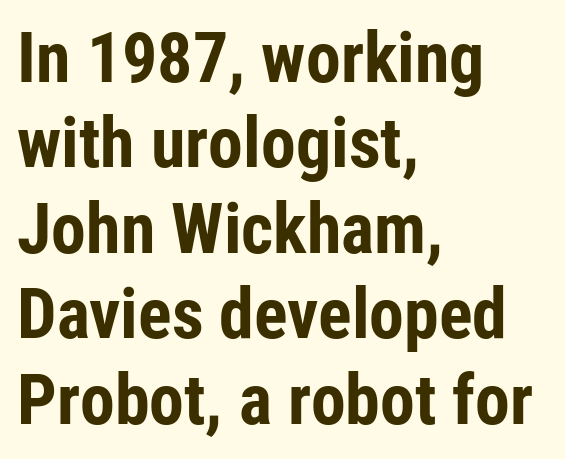
{"serif": "no", "italic": "no", "bold": "yes", "weight": "bold", "width": "condensed", "stroke_contrast": "low", "x_height": "medium", "monospaced": "no", "underline": "no", "align": "left", "line_spacing_ratio": 1.22, "letter_spacing": "normal", "letter_spacing_em": 0.0, "glyph_px": 70}
